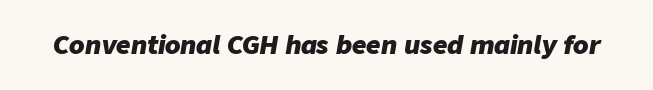
Letters rest on an invisible, unmarked baseline. Italic? Definitely — the glyphs are oblique. Thick stems and heavy bowls — unmistakably bold. Honestly, the letter spacing is just normal — you wouldn't notice it.
